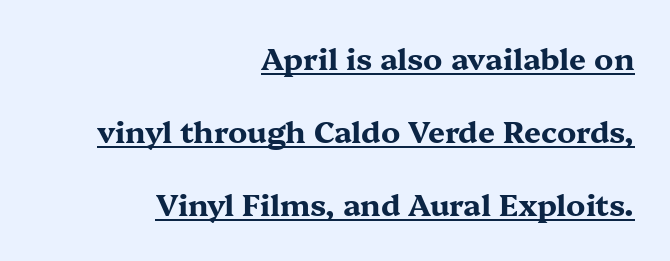
The image shows 30 px bold, wide serif type, upright; set right-aligned, loose line spacing (2.44x), normal letter spacing, underlined; medium stroke contrast and a medium x-height.
